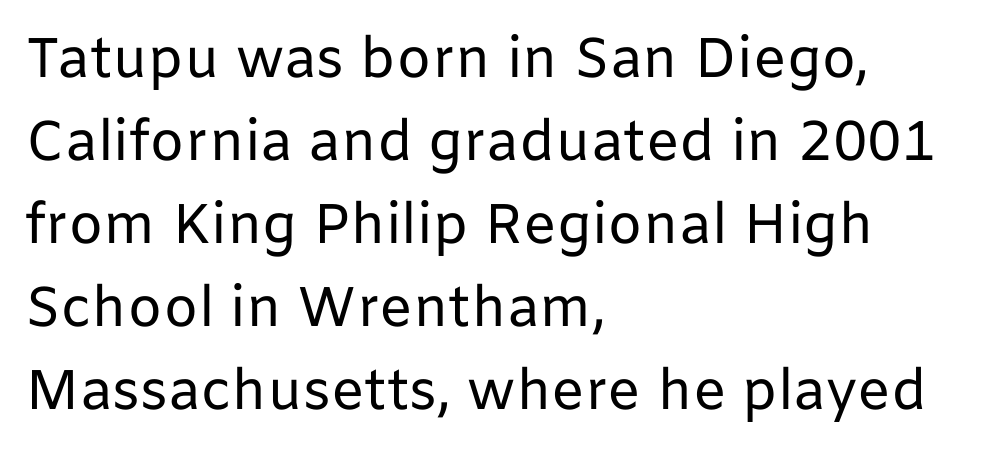
Q: Is the text bold? A: No.
Q: Is the text italic (slanted)? A: No, it is upright.
Q: Is the typeface a serif or a sans-serif typeface? A: Sans-serif.
Q: Is the text underlined? A: No.
Q: How is the paragraph aligned? A: Left-aligned.
Q: Is the spacing between letters normal or unusually wide? A: Normal.
Q: Is the spacing between lines tight, normal or loose? A: Normal.
Q: Width (condensed, normal, or wide)? A: Normal.
Q: Stroke contrast? A: Low.
Q: x-height? A: Medium.
Q: Monospaced? A: No.
